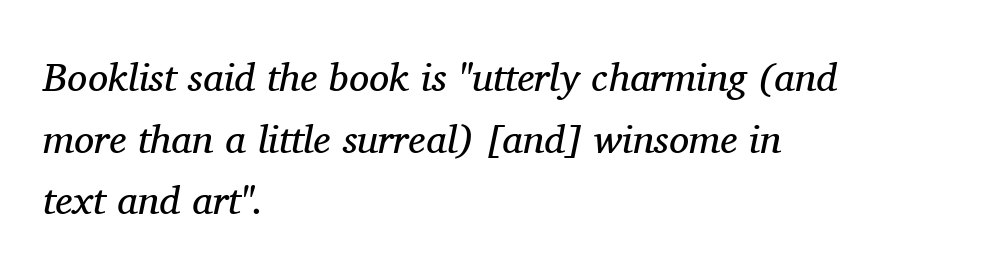
Q: Is the text bold? A: No.
Q: Is the text italic (slanted)? A: Yes, it leans right by about 11 degrees.
Q: Is the typeface a serif or a sans-serif typeface? A: Serif.
Q: Is the text underlined? A: No.
Q: How is the paragraph aligned? A: Left-aligned.
Q: Is the spacing between letters normal or unusually wide? A: Normal.
Q: Is the spacing between lines tight, normal or loose? A: Normal.
Q: Width (condensed, normal, or wide)? A: Normal.
Q: Stroke contrast? A: Medium.
Q: x-height? A: Medium.
Q: Monospaced? A: No.
